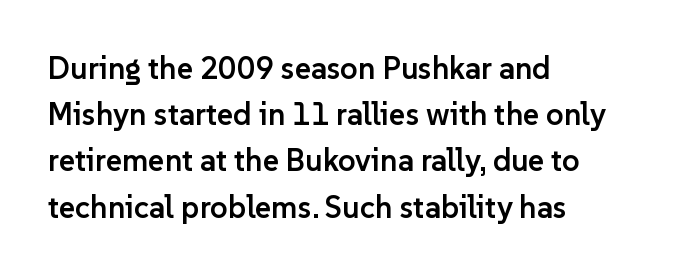
Q: Is the text bold? A: Semi-bold.
Q: Is the text italic (slanted)? A: No, it is upright.
Q: Is the typeface a serif or a sans-serif typeface? A: Sans-serif.
Q: Is the text underlined? A: No.
Q: How is the paragraph aligned? A: Left-aligned.
Q: Is the spacing between letters normal or unusually wide? A: Normal.
Q: Is the spacing between lines tight, normal or loose? A: Normal.
Q: Width (condensed, normal, or wide)? A: Normal.
Q: Stroke contrast? A: Low.
Q: x-height? A: Medium.
Q: Monospaced? A: No.
